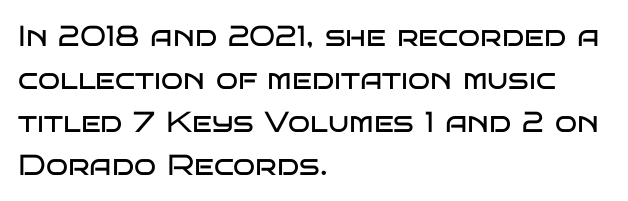
Q: Is the text bold? A: No.
Q: Is the text italic (slanted)? A: No, it is upright.
Q: Is the typeface a serif or a sans-serif typeface? A: Sans-serif.
Q: Is the text underlined? A: No.
Q: How is the paragraph aligned? A: Left-aligned.
Q: Is the spacing between letters normal or unusually wide? A: Normal.
Q: Is the spacing between lines tight, normal or loose? A: Normal.
Q: Width (condensed, normal, or wide)? A: Wide.
Q: Stroke contrast? A: Low.
Q: x-height? A: Large.
Q: Monospaced? A: No.
